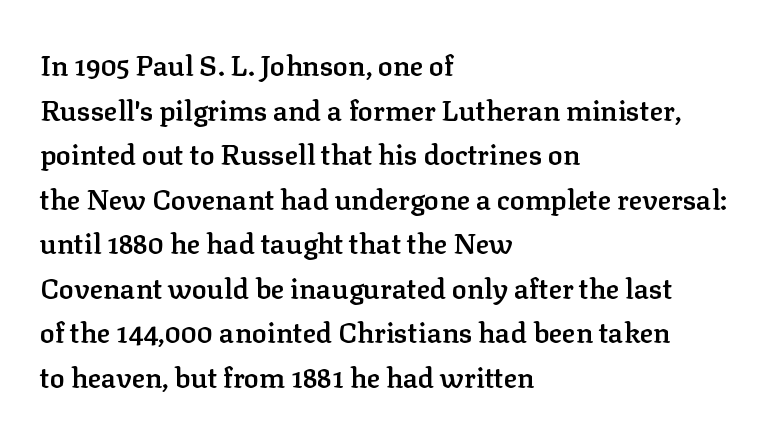
{"serif": "yes", "italic": "no", "bold": "semi", "weight": "semibold", "width": "normal", "stroke_contrast": "low", "x_height": "medium", "monospaced": "no", "underline": "no", "align": "left", "line_spacing": "normal", "line_spacing_ratio": 1.59, "letter_spacing": "normal", "letter_spacing_em": 0.0, "glyph_px": 28}
